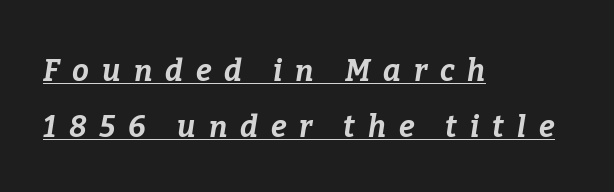
The image shows 30 px bold type, italic (leaning right); set left-aligned, line spacing 1.86x, unusually wide letter spacing (+0.43 em), underlined; low stroke contrast and a medium x-height.
